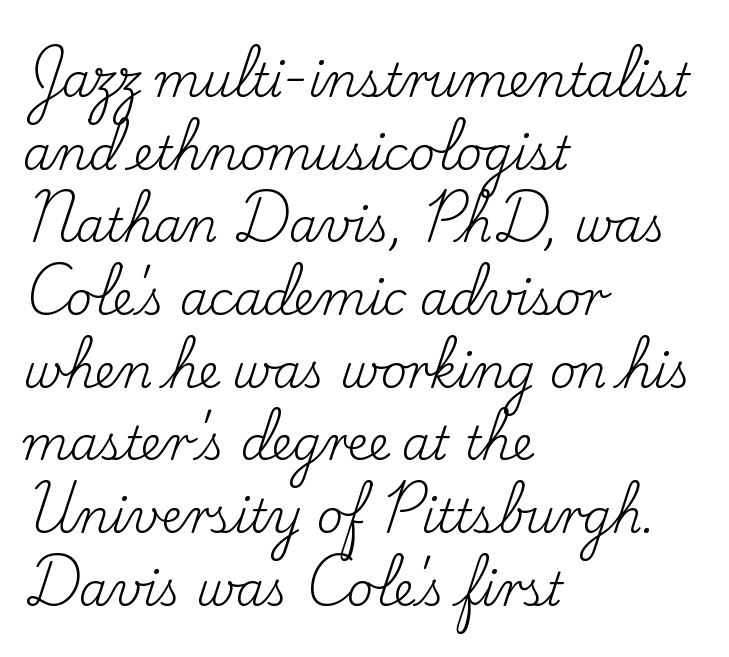
How are the letters spaced? Ordinarily, with no added tracking. Font category for this specimen: serif. Stroke mass is kept to a normal reading level or below. Nobody drew a line under any word here.
